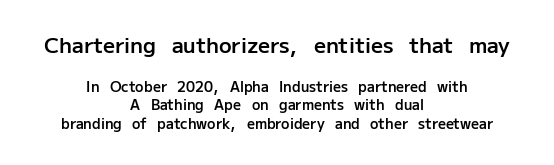
The image shows 21 px text type, upright; set centered, normal line spacing (1.33x), normal letter spacing, not underlined; the first (top) block is 1.5x larger.
